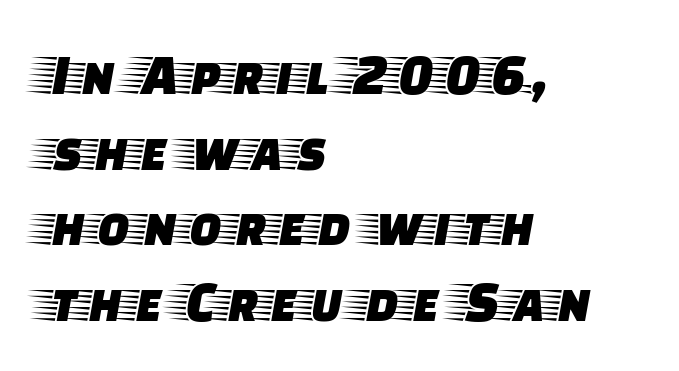
Inter-character spacing is left at the font's built-in metrics. You can tell from the footed stems that serif type was used. Has an underline been added? It has not.
